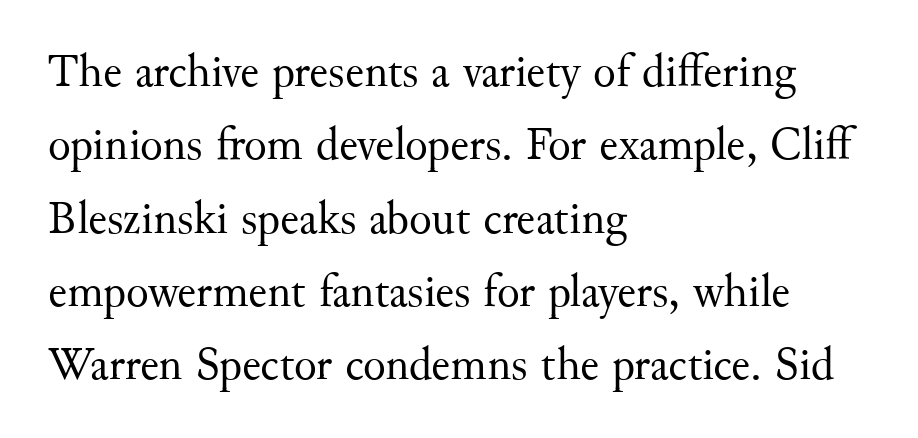
Default kerning and tracking; the words read as compact shapes. Ascenders rise straight up at ninety degrees. The face used here is proportionally spaced, like ordinary book or web type. Weight class: somewhere from thin through regular. No word sits above an underline.
